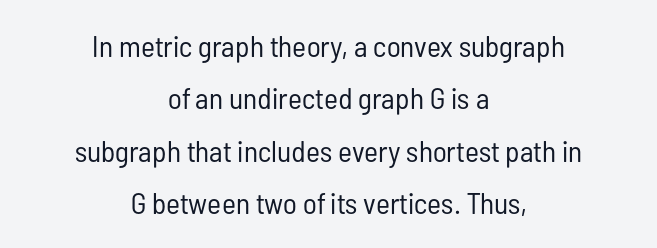
The whitespace from short lines is split evenly between both sides. The text was rendered using a sans face with plain stroke endings. Posture: upright roman. The words here are not underlined.
